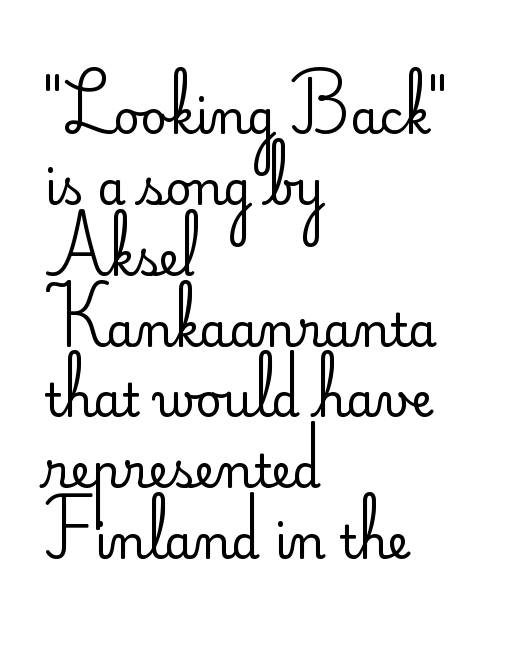
{"serif": "no", "italic": "no", "bold": "no", "weight": "regular", "width": "normal", "stroke_contrast": "low", "x_height": "small", "monospaced": "no", "underline": "no", "align": "left", "line_spacing": "normal", "line_spacing_ratio": 1.54, "letter_spacing": "normal", "letter_spacing_em": 0.0, "glyph_px": 46}
